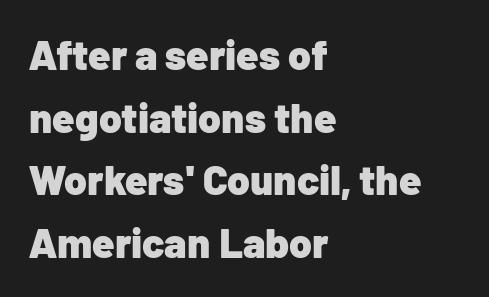
Q: Is the text bold? A: Yes.
Q: Is the text italic (slanted)? A: No, it is upright.
Q: Is the typeface a serif or a sans-serif typeface? A: Sans-serif.
Q: Is the text underlined? A: No.
Q: How is the paragraph aligned? A: Left-aligned.
Q: Is the spacing between letters normal or unusually wide? A: Normal.
Q: Is the spacing between lines tight, normal or loose? A: Normal.
Q: Width (condensed, normal, or wide)? A: Normal.
Q: Stroke contrast? A: Low.
Q: x-height? A: Medium.
Q: Monospaced? A: No.
